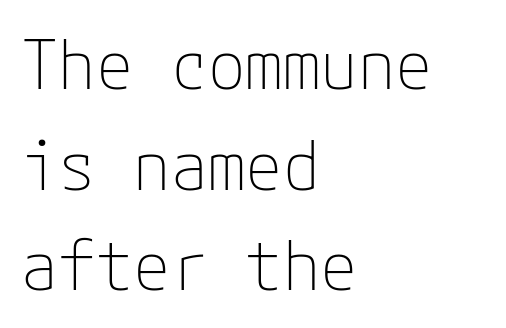
Is there any slant? The stems are plumb. Words appear dense and cohesive because spacing is normal. Are there feet on the stems? There aren't — it's a sans. Underlining? Definitely not there. Each new line begins a customary step beneath the previous one. These lines are set flush left with a ragged right edge.
